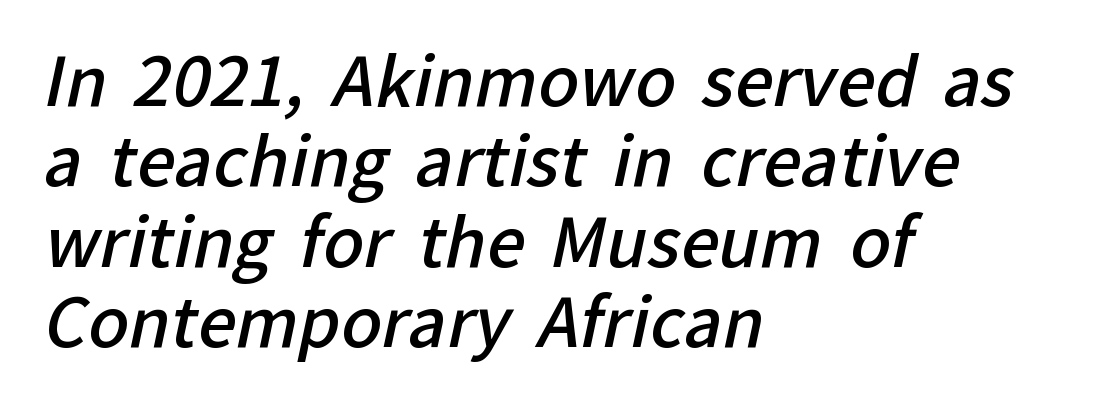
{"serif": "no", "bold": "semi", "weight": "semibold", "width": "normal", "stroke_contrast": "low", "x_height": "medium", "monospaced": "no", "underline": "no", "align": "left", "line_spacing_ratio": 1.2, "letter_spacing": "normal", "letter_spacing_em": 0.0, "glyph_px": 67}
